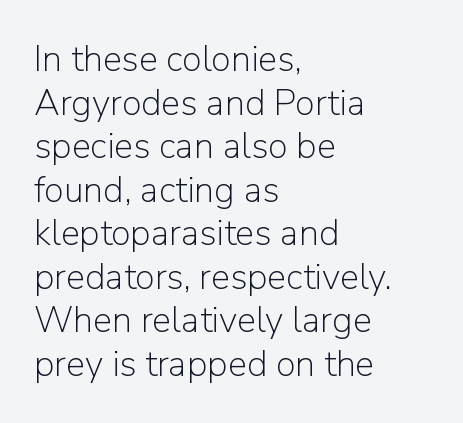
The image shows 36 px light sans-serif type, upright; set left-aligned, line spacing 1.21x, normal letter spacing, not underlined; low stroke contrast and a medium x-height.
